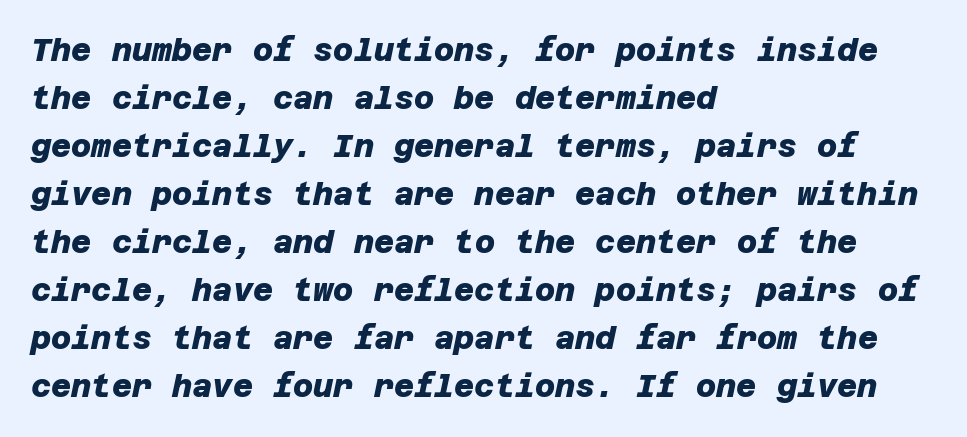
The rendering anchors every line to the left-hand side. Default kerning and tracking; the words read as compact shapes. The glyphs have the mass of a bold cut. Serifs: no, the terminals of the letterforms are clean. Does the leading feel generous? No, just average. Any mark beneath the type? The region is blank.
